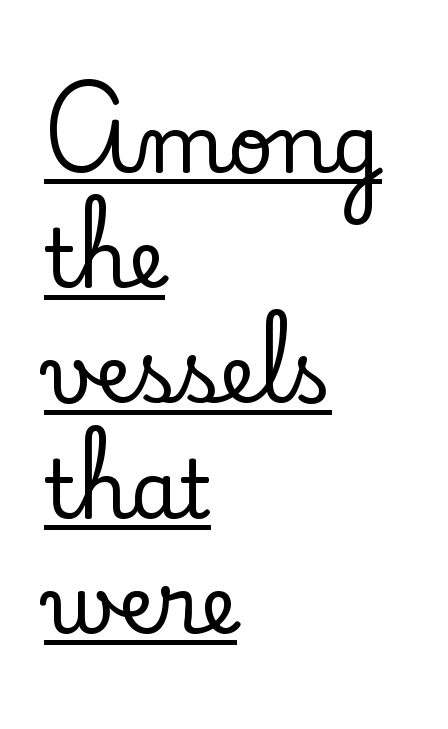
The image shows 80 px serif type, upright; set left-aligned, normal line spacing (1.44x), normal letter spacing, underlined; low stroke contrast and a small x-height.
